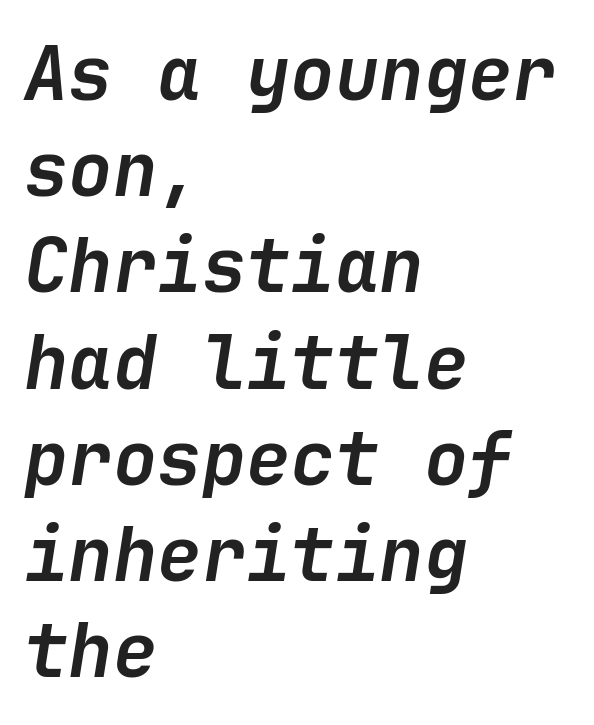
Q: Is the text bold? A: Yes.
Q: Is the text italic (slanted)? A: Yes, it leans right by about 9 degrees.
Q: Is the text underlined? A: No.
Q: How is the paragraph aligned? A: Left-aligned.
Q: Is the spacing between letters normal or unusually wide? A: Normal.
Q: Is the spacing between lines tight, normal or loose? A: Normal.
Q: Width (condensed, normal, or wide)? A: Normal.
Q: Stroke contrast? A: Low.
Q: x-height? A: Medium.
